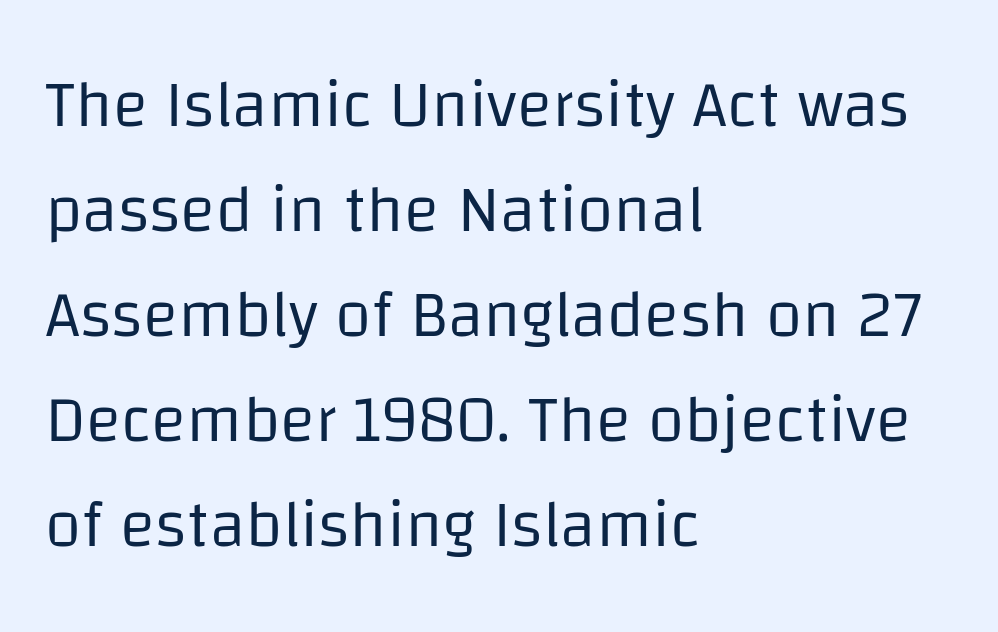
The image shows 66 px regular-weight sans-serif type, upright; set left-aligned, normal line spacing (1.59x), normal letter spacing, not underlined; low stroke contrast and a large x-height.
